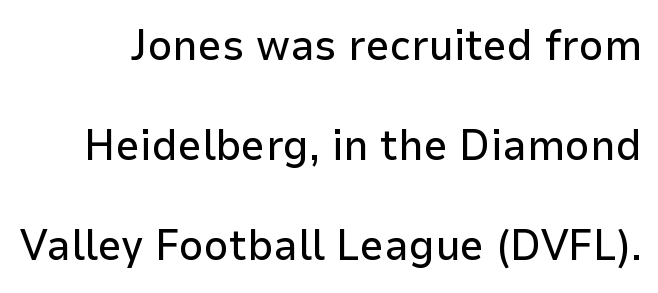
Do the characters align in a grid? No, the font is proportional. Quick note: not italic, upright. Does extra space separate the letters? No, they use regular spacing. Observe the absence of serifs on each vertical stroke in this sample. This block would shrink considerably if given ordinary leading; it's expanded now.
